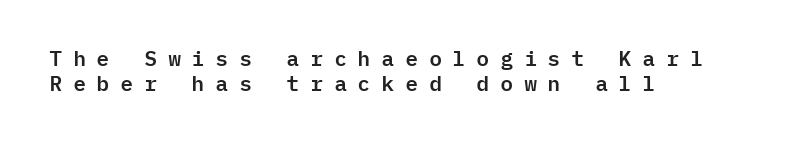
Q: Is the text italic (slanted)? A: No, it is upright.
Q: Is the text underlined? A: No.
Q: How is the paragraph aligned? A: Left-aligned.
Q: Is the spacing between letters normal or unusually wide? A: Unusually wide.
